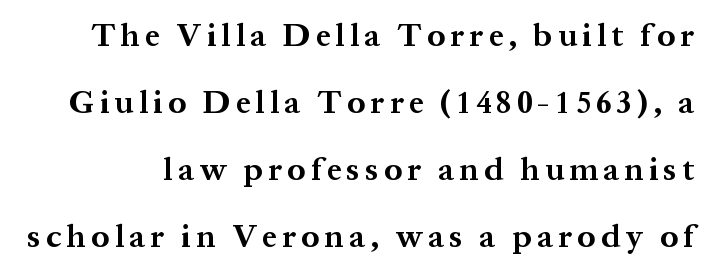
Q: Is the text bold? A: Yes.
Q: Is the text italic (slanted)? A: No, it is upright.
Q: Is the typeface a serif or a sans-serif typeface? A: Serif.
Q: Is the text underlined? A: No.
Q: Is the spacing between lines tight, normal or loose? A: Loose.
Q: Width (condensed, normal, or wide)? A: Normal.
Q: Stroke contrast? A: Medium.
Q: x-height? A: Medium.
Q: Monospaced? A: No.
